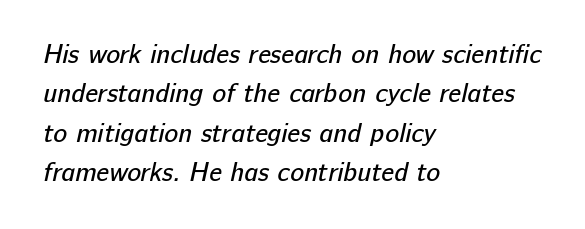
{"bold": "no", "underline": "no", "align": "left", "line_spacing": "normal", "line_spacing_ratio": 1.51, "letter_spacing": "normal", "letter_spacing_em": 0.0, "glyph_px": 26}
